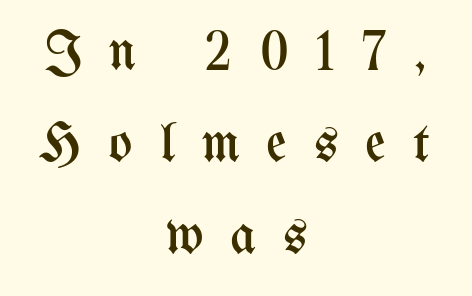
{"italic": "no", "bold": "no", "weight": "regular", "width": "condensed", "stroke_contrast": "medium", "x_height": "medium", "monospaced": "no", "underline": "no", "align": "center", "line_spacing": "normal", "line_spacing_ratio": 1.64, "letter_spacing": "wide", "letter_spacing_em": 0.48, "glyph_px": 56}
